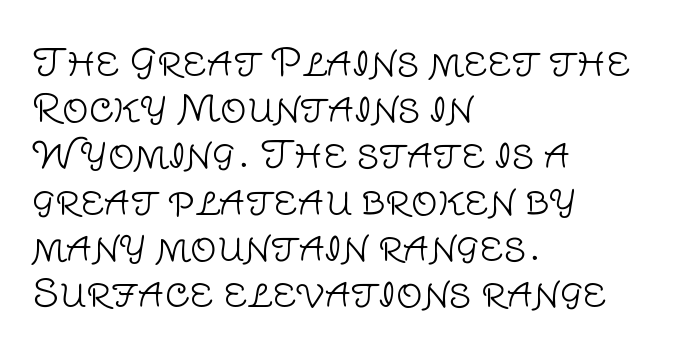
The image shows 37 px light sans-serif type; set left-aligned, normal line spacing (1.25x), normal letter spacing, not underlined; low stroke contrast and a large x-height.
